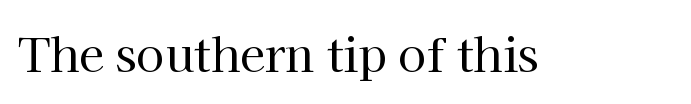
Q: Is the text bold? A: No.
Q: Is the text italic (slanted)? A: No, it is upright.
Q: Is the typeface a serif or a sans-serif typeface? A: Serif.
Q: Is the text underlined? A: No.
Q: Is the spacing between letters normal or unusually wide? A: Normal.
Q: Width (condensed, normal, or wide)? A: Normal.
Q: Stroke contrast? A: High.
Q: x-height? A: Medium.
Q: Monospaced? A: No.
